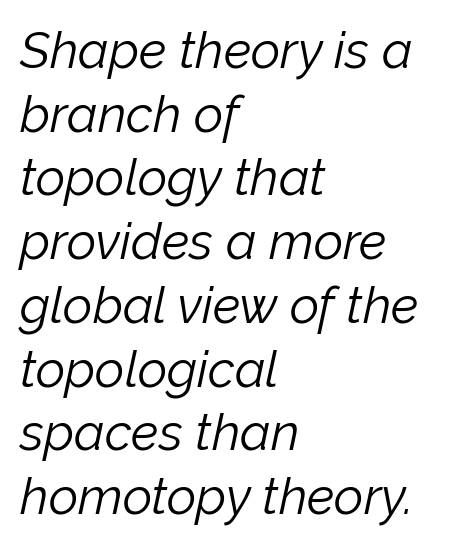
{"italic": "yes", "lean": "right", "slant_degrees": 12, "bold": "no", "weight": "light", "width": "normal", "stroke_contrast": "low", "x_height": "medium", "monospaced": "no", "underline": "no", "align": "left", "line_spacing": "normal", "line_spacing_ratio": 1.25, "letter_spacing": "normal", "letter_spacing_em": 0.0, "glyph_px": 51}
